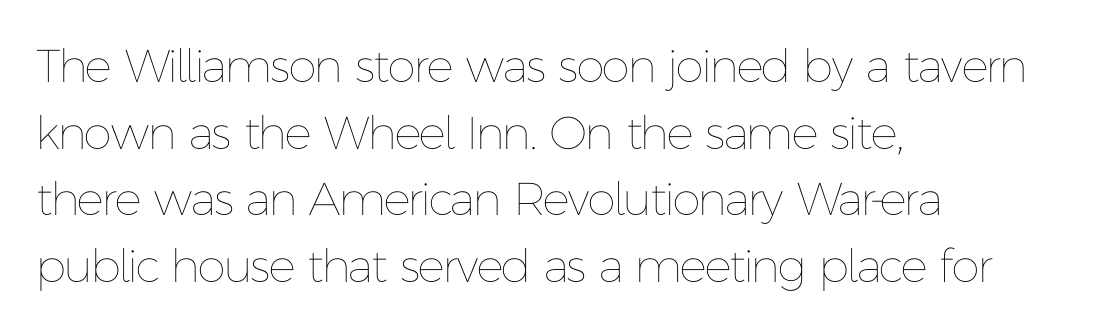
{"italic": "no", "bold": "no", "weight": "thin", "width": "normal", "stroke_contrast": "low", "x_height": "medium", "monospaced": "no", "underline": "no", "align": "left", "line_spacing": "normal", "line_spacing_ratio": 1.45, "letter_spacing": "normal", "letter_spacing_em": 0.0, "glyph_px": 46}
